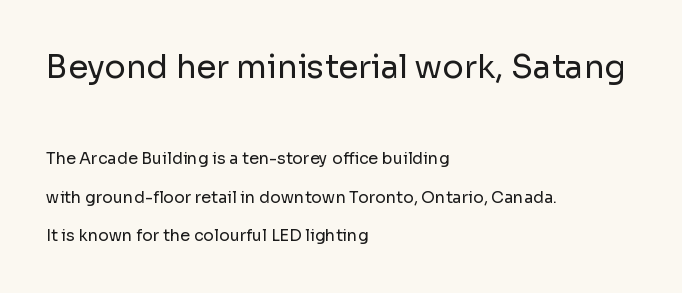
Font category for this specimen: sans-serif. The rendering uses natural spacing where letterforms have individual widths. The more generous point size was reserved for the upper chunk. No extra ink here — the face is not bold.
